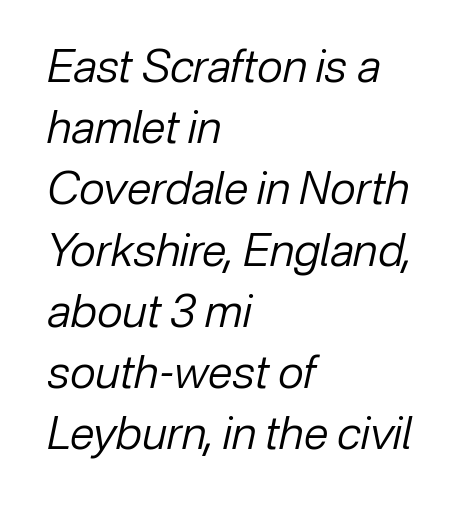
The image shows 45 px regular-weight type, italic (leaning right); set left-aligned, normal line spacing (1.36x), normal letter spacing, not underlined; low stroke contrast and a medium x-height.
